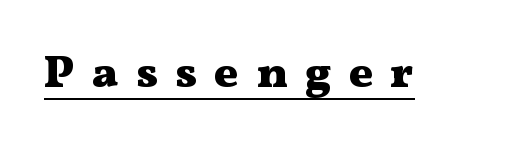
The image shows 45 px heavy, wide serif type, upright; set unusually wide letter spacing (+0.38 em), underlined; medium stroke contrast and a medium x-height.
